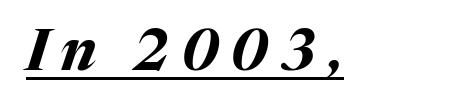
This sample uses expanded letter spacing, leaving extra air between glyphs. Typographic density is high because the face is bold. These characters rest on top of a visible drawn line. Spacing verdict: proportional, widths tailored to each character.
